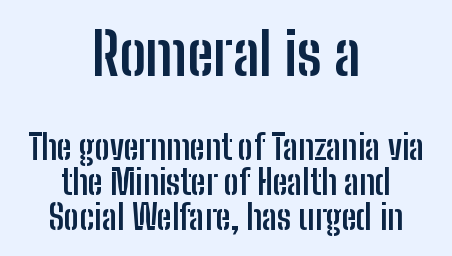
Q: Is the text bold? A: Yes.
Q: Is the text italic (slanted)? A: No, it is upright.
Q: Is the typeface a serif or a sans-serif typeface? A: Sans-serif.
Q: Is the text underlined? A: No.
Q: How is the paragraph aligned? A: Centered.
Q: Is the spacing between letters normal or unusually wide? A: Normal.
Q: Is the spacing between lines tight, normal or loose? A: Tight.
Q: Which block of text is set in a larger size, the first (top) or the second (bottom)? A: The first (top) one.
Q: Width (condensed, normal, or wide)? A: Condensed.
Q: Stroke contrast? A: Low.
Q: x-height? A: Medium.
Q: Monospaced? A: No.
